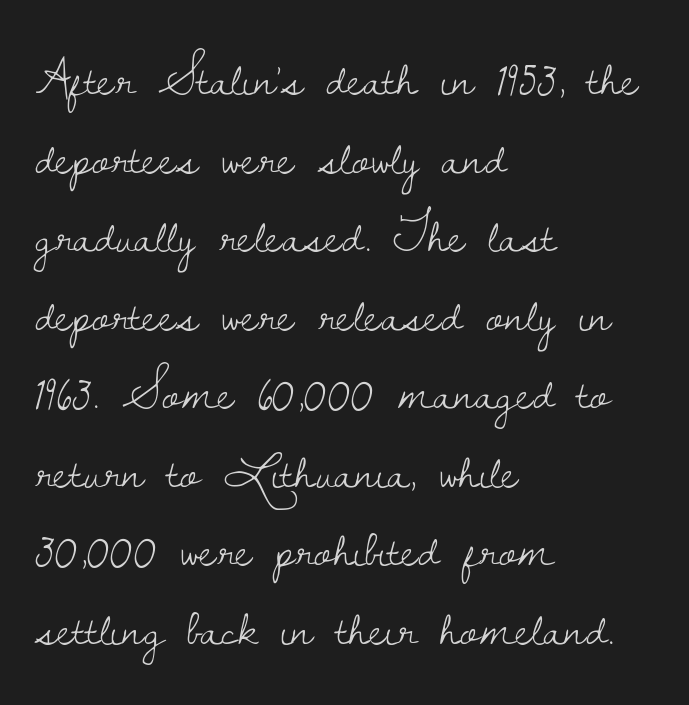
Q: Is the text bold? A: No.
Q: Is the text italic (slanted)? A: Yes.
Q: Is the typeface a serif or a sans-serif typeface? A: Serif.
Q: Is the text underlined? A: No.
Q: How is the paragraph aligned? A: Left-aligned.
Q: Is the spacing between letters normal or unusually wide? A: Normal.
Q: Is the spacing between lines tight, normal or loose? A: Normal.
Q: Width (condensed, normal, or wide)? A: Normal.
Q: Stroke contrast? A: Low.
Q: x-height? A: Small.
Q: Monospaced? A: No.
